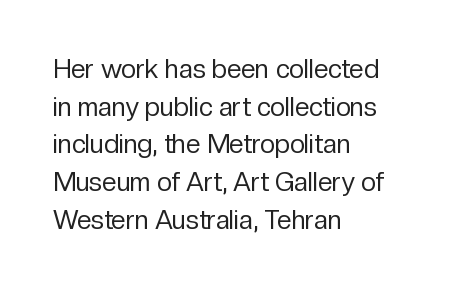
Q: Is the text bold? A: No.
Q: Is the text italic (slanted)? A: No, it is upright.
Q: Is the text underlined? A: No.
Q: How is the paragraph aligned? A: Left-aligned.
Q: Is the spacing between letters normal or unusually wide? A: Normal.
Q: Is the spacing between lines tight, normal or loose? A: Normal.
